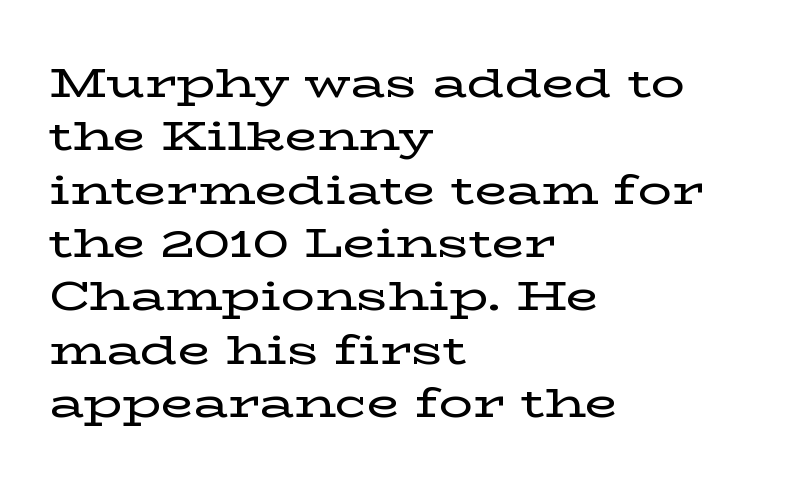
Q: Is the text italic (slanted)? A: No, it is upright.
Q: Is the typeface a serif or a sans-serif typeface? A: Serif.
Q: Is the text underlined? A: No.
Q: How is the paragraph aligned? A: Left-aligned.
Q: Is the spacing between letters normal or unusually wide? A: Normal.
Q: Is the spacing between lines tight, normal or loose? A: Normal.
Q: Width (condensed, normal, or wide)? A: Wide.
Q: Stroke contrast? A: Low.
Q: x-height? A: Medium.
Q: Monospaced? A: No.
